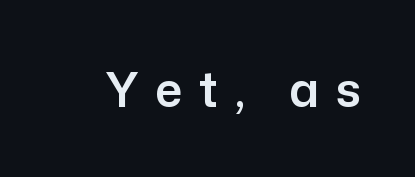
Q: Is the text italic (slanted)? A: No, it is upright.
Q: Is the typeface a serif or a sans-serif typeface? A: Sans-serif.
Q: Is the text underlined? A: No.
Q: Is the spacing between letters normal or unusually wide? A: Unusually wide.
Q: Width (condensed, normal, or wide)? A: Normal.
Q: Stroke contrast? A: Low.
Q: x-height? A: Medium.
Q: Monospaced? A: No.
